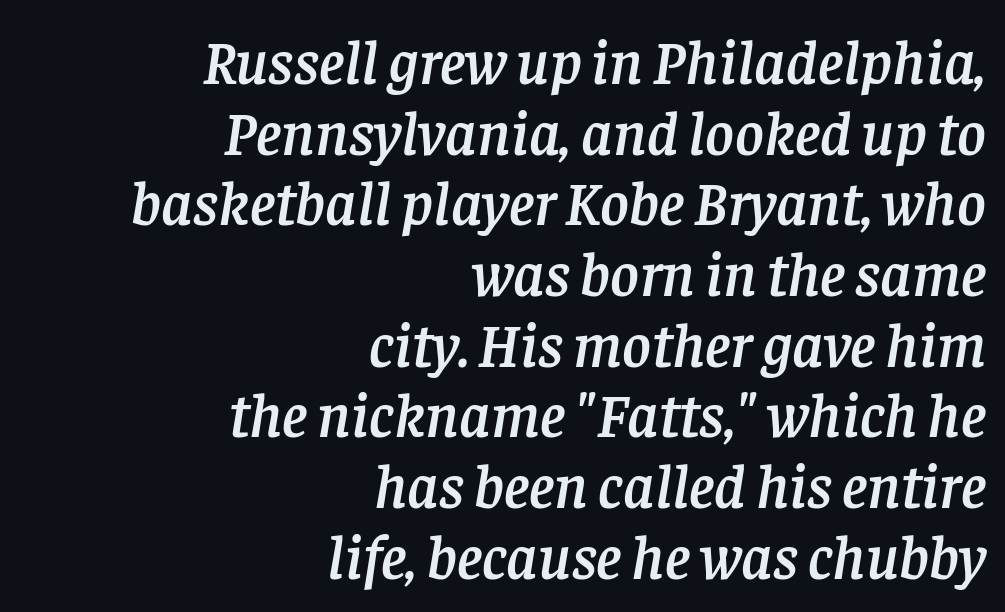
Little horizontal feet cap the strokes, marking this as serif type. You could not count columns in this text — the font is proportionally spaced. Would a proofreader flag this as italicized? Yes. Is the letter spacing exaggerated? No — it looks like the ordinary default. The line-height multiplier appears low, near solid setting. Letters rest on an invisible, unmarked baseline.
